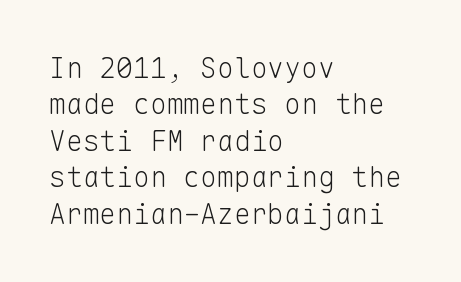
{"serif": "no", "italic": "no", "bold": "no", "weight": "light", "width": "normal", "stroke_contrast": "low", "x_height": "medium", "monospaced": "yes", "underline": "no", "align": "left", "line_spacing": "normal", "line_spacing_ratio": 1.3, "letter_spacing": "normal", "letter_spacing_em": 0.0, "glyph_px": 28}
